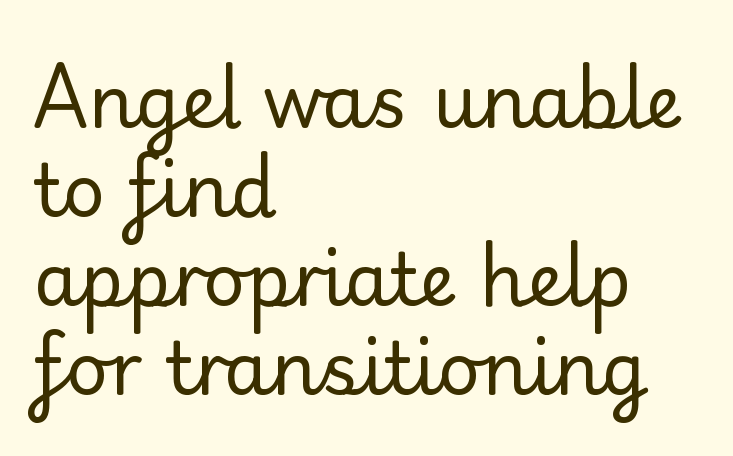
{"serif": "yes", "italic": "no", "bold": "no", "weight": "regular", "width": "normal", "stroke_contrast": "low", "x_height": "small", "monospaced": "no", "underline": "no", "align": "left", "line_spacing_ratio": 1.22, "letter_spacing": "normal", "letter_spacing_em": 0.0, "glyph_px": 73}
